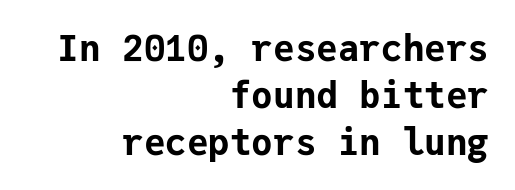
The image shows 36 px bold sans-serif type, upright, monospaced; set right-aligned, normal line spacing (1.3x), normal letter spacing, not underlined; low stroke contrast and a medium x-height.
